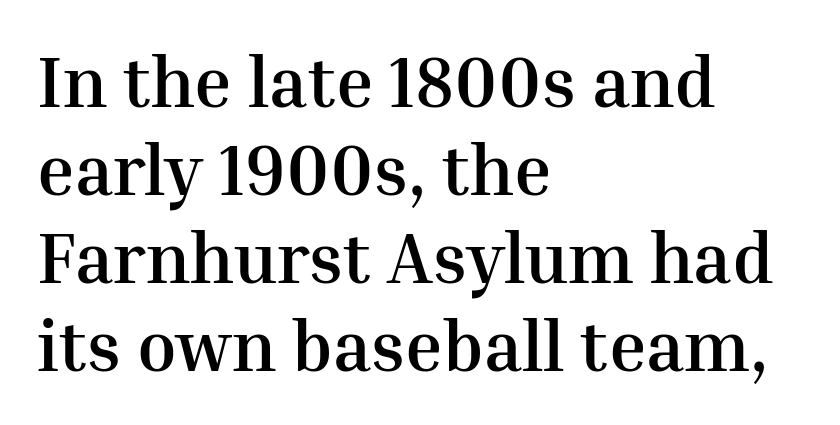
Q: Is the text bold? A: Yes.
Q: Is the text italic (slanted)? A: No, it is upright.
Q: Is the typeface a serif or a sans-serif typeface? A: Serif.
Q: Is the text underlined? A: No.
Q: How is the paragraph aligned? A: Left-aligned.
Q: Is the spacing between letters normal or unusually wide? A: Normal.
Q: Width (condensed, normal, or wide)? A: Normal.
Q: Stroke contrast? A: Medium.
Q: x-height? A: Medium.
Q: Monospaced? A: No.
